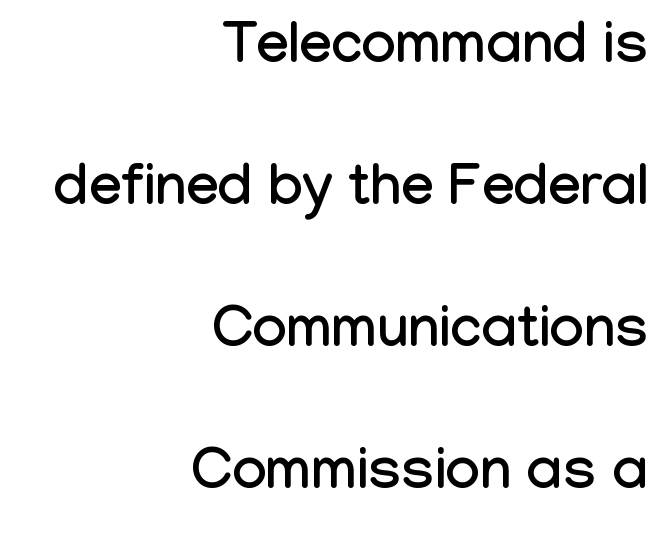
Widely set lines give the paragraph a tall, airy silhouette. Has an underline been added? It has not. The rendering shows plain stroke endings on the letterforms — a sans-serif design. The rendering keeps characters at their native spacing.
